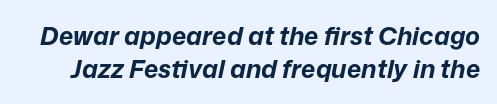
The image shows 25 px bold type, italic (leaning right); set normal line spacing (1.33x), normal letter spacing, not underlined.
